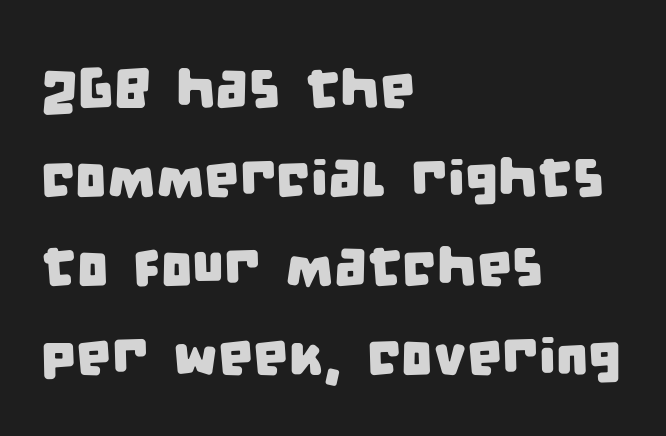
{"serif": "no", "width": "condensed", "stroke_contrast": "low", "x_height": "large", "monospaced": "no", "underline": "no", "align": "left", "line_spacing": "normal", "line_spacing_ratio": 1.59, "letter_spacing": "normal", "letter_spacing_em": 0.0, "glyph_px": 56}
